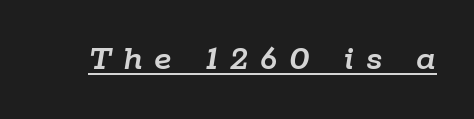
{"italic": "yes", "lean": "right", "slant_degrees": 9, "width": "normal", "stroke_contrast": "low", "x_height": "medium", "monospaced": "no", "underline": "yes", "letter_spacing": "wide", "letter_spacing_em": 0.32, "glyph_px": 37}
